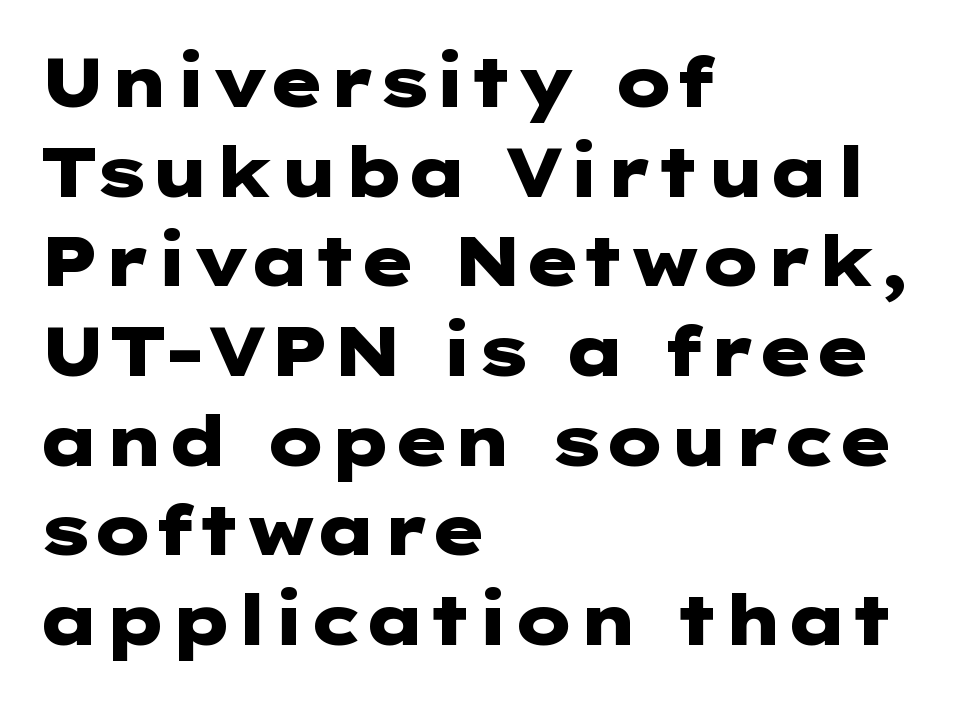
Q: Is the text bold? A: Yes.
Q: Is the text italic (slanted)? A: No, it is upright.
Q: Is the typeface a serif or a sans-serif typeface? A: Sans-serif.
Q: Is the text underlined? A: No.
Q: How is the paragraph aligned? A: Left-aligned.
Q: Is the spacing between letters normal or unusually wide? A: Normal.
Q: Is the spacing between lines tight, normal or loose? A: Normal.
Q: Width (condensed, normal, or wide)? A: Wide.
Q: Stroke contrast? A: Low.
Q: x-height? A: Medium.
